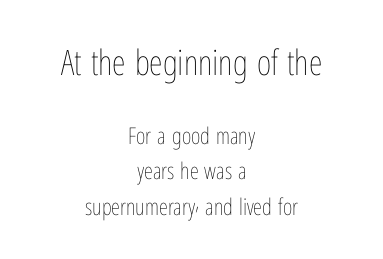
{"italic": "no", "bold": "no", "weight": "thin", "width": "condensed", "stroke_contrast": "low", "x_height": "medium", "monospaced": "no", "underline": "no", "align": "center", "line_spacing": "normal", "line_spacing_ratio": 1.54, "letter_spacing": "normal", "letter_spacing_em": 0.0, "larger_block": "first", "size_ratio": 1.52, "glyph_px": 35}
